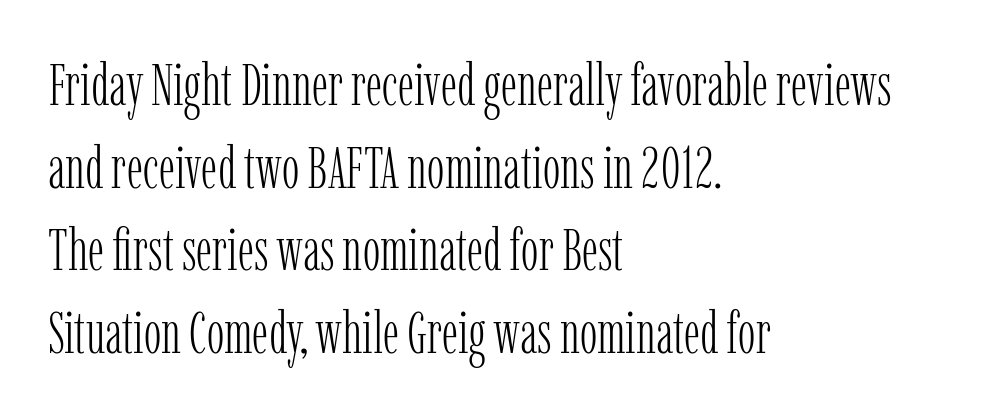
Q: Is the text bold? A: No.
Q: Is the text italic (slanted)? A: No, it is upright.
Q: Is the typeface a serif or a sans-serif typeface? A: Serif.
Q: Is the text underlined? A: No.
Q: How is the paragraph aligned? A: Left-aligned.
Q: Is the spacing between letters normal or unusually wide? A: Normal.
Q: Is the spacing between lines tight, normal or loose? A: Normal.
Q: Width (condensed, normal, or wide)? A: Condensed.
Q: Stroke contrast? A: Low.
Q: x-height? A: Medium.
Q: Monospaced? A: No.
